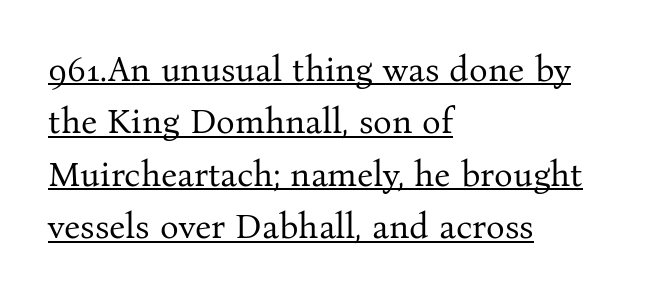
A quiet, ordinary-to-light weight characterises the typeface. These lines keep a tight, regular rhythm from letter to letter. The face used here is proportionally spaced, like ordinary book or web type. Casual observation: everything's shoved over to the left. This rendering features underlined lettering. Successive baselines arrive at the customary interval.
